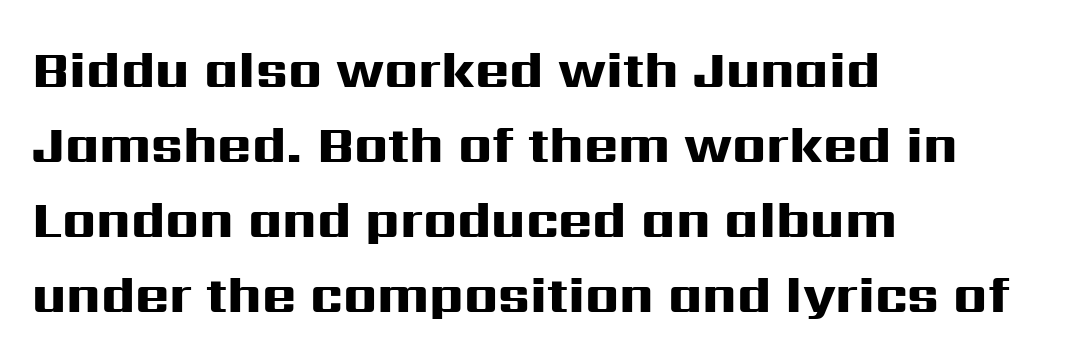
This sample is left-justified, so line endings fall wherever the words run out. Posture: upright roman. Horizontal bands of white between lines are of average thickness. You could not count columns in this text — the font is proportionally spaced. The letters sit at their default tracking, neither squeezed nor spread.
